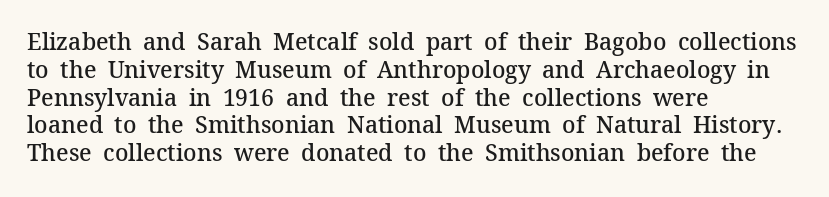
{"italic": "no", "bold": "semi", "underline": "no", "align": "left", "line_spacing_ratio": 1.21, "letter_spacing": "normal", "letter_spacing_em": 0.0, "glyph_px": 23}
